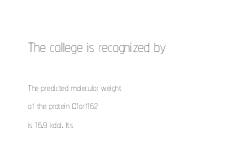
Type without underlining. This sample uses plain, unmodified letter spacing. Compared with a typical body face, this is equally light or lighter still. The designer left line spacing at the default. Character size in the leading block exceeds that of the trailing block. The setting favours the left margin, as ordinary paragraphs usually do.
